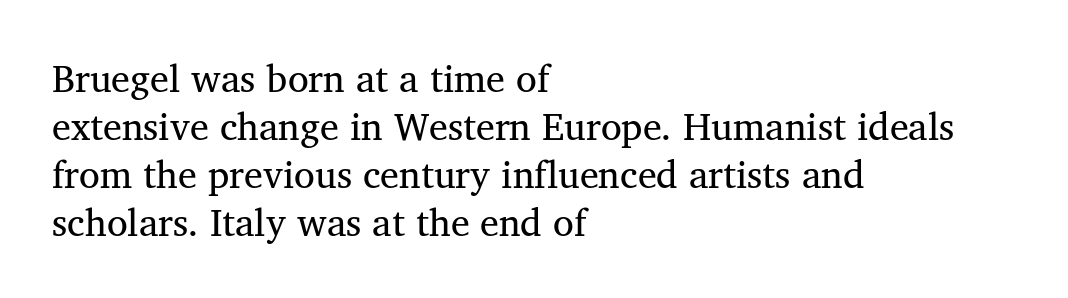
A normal amount of white space separates one row of letters from the next. Do the characters align in a grid? No, the font is proportional. Short and long lines alike share a common starting point at left. What kind of face is this? One with serifs. A typesetter would call this zero additional tracking. Do the letters lean? They stand straight.
